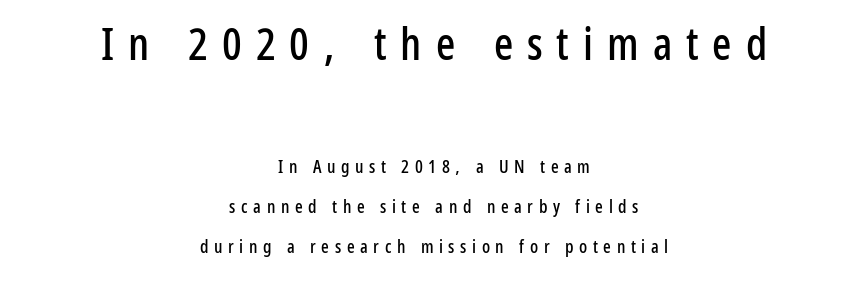
To sum up the face: it is a sans, with no serifs. These lines are centered, leaving both edges ragged. Think of a printed novel: that variable character pitch is what you see here. Type without underlining. Posture: vertical. Size contrast runs from large at the top to small at the bottom.
